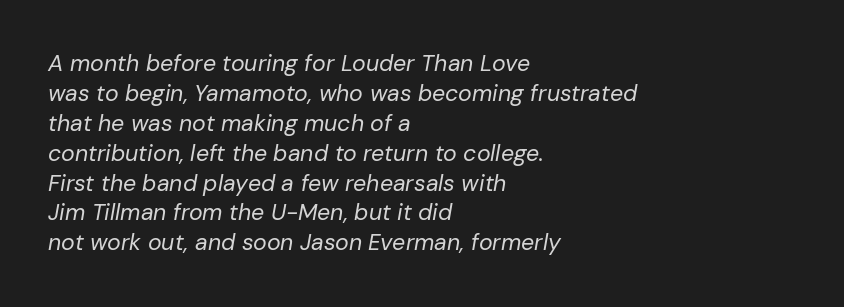
Slanted lettering throughout. The string is rendered with underlining switched off. Tracking here is standard; glyphs follow each other at the usual distance. The typesetting does not lean heavy: it is not bold.
